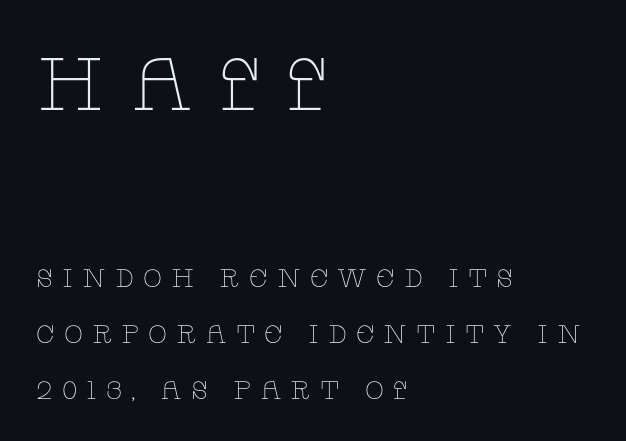
In CSS terms this would be text-align: left. The letterforms stand isolated, each surrounded by extra space. Vertical stems look standard width or narrower in stroke. The earlier block is typeset at a bigger size than the later block.
